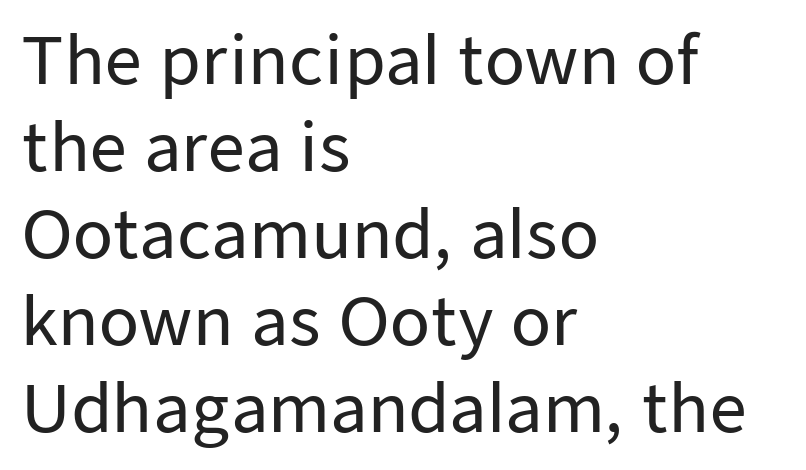
Q: Is the text italic (slanted)? A: No, it is upright.
Q: Is the typeface a serif or a sans-serif typeface? A: Sans-serif.
Q: Is the text underlined? A: No.
Q: How is the paragraph aligned? A: Left-aligned.
Q: Is the spacing between letters normal or unusually wide? A: Normal.
Q: Is the spacing between lines tight, normal or loose? A: Normal.
Q: Width (condensed, normal, or wide)? A: Normal.
Q: Stroke contrast? A: Low.
Q: x-height? A: Medium.
Q: Monospaced? A: No.
